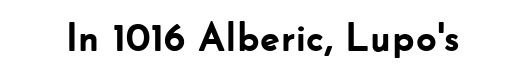
In terms of posture, this sample is upright. Each letter's strokes conclude bluntly, with no projecting serifs. Spacing between characters is what you'd get straight out of the box. Letters rest on an invisible, unmarked baseline.
